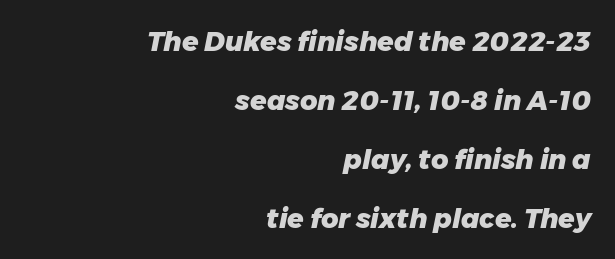
Decoration check: the copy has no underline. What stands out about the letter spacing? Nothing — it is the standard amount. Each new line begins a long way beneath the previous one. Notice how the passage keeps a crisp vertical edge on the right only. The whole block is typeset with a tilt.
